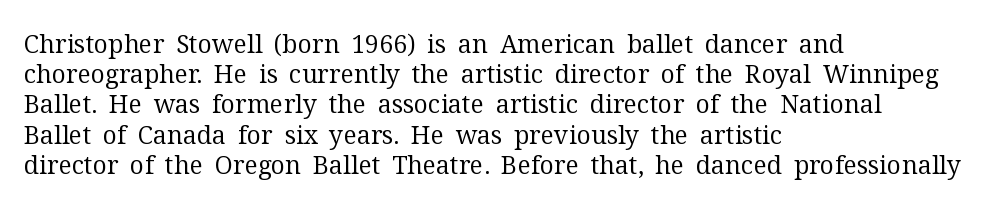
In terms of posture, this sample is upright. The rendering keeps characters at their native spacing. Caption: face not bold, strokes unweighted. The string is rendered with underlining switched off. Horizontal alignment here is leftward, the default for most running prose.
